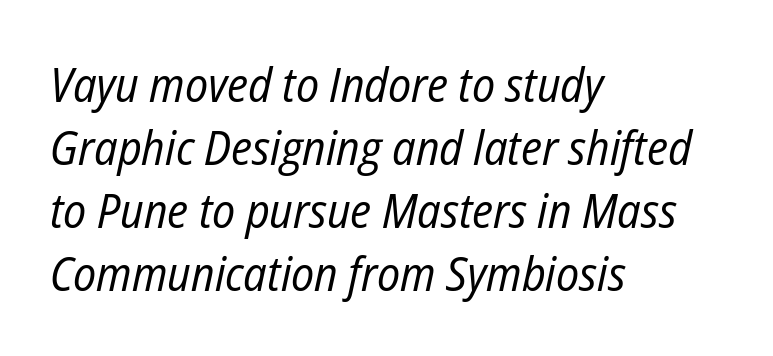
{"italic": "yes", "lean": "right", "slant_degrees": 12, "bold": "no", "weight": "regular", "width": "condensed", "stroke_contrast": "low", "x_height": "medium", "monospaced": "no", "underline": "no", "align": "left", "line_spacing": "normal", "line_spacing_ratio": 1.31, "letter_spacing": "normal", "letter_spacing_em": 0.0, "glyph_px": 48}
